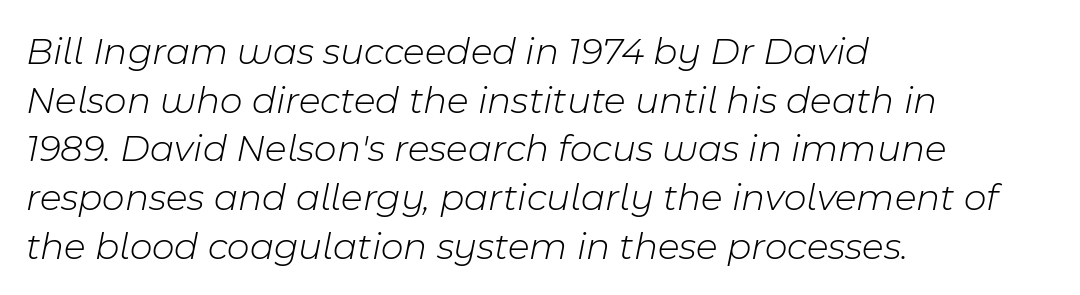
Q: Is the text bold? A: No.
Q: Is the text italic (slanted)? A: Yes, it leans right by about 11 degrees.
Q: Is the text underlined? A: No.
Q: How is the paragraph aligned? A: Left-aligned.
Q: Is the spacing between letters normal or unusually wide? A: Normal.
Q: Is the spacing between lines tight, normal or loose? A: Normal.
Q: Width (condensed, normal, or wide)? A: Normal.
Q: Stroke contrast? A: Low.
Q: x-height? A: Medium.
Q: Monospaced? A: No.
